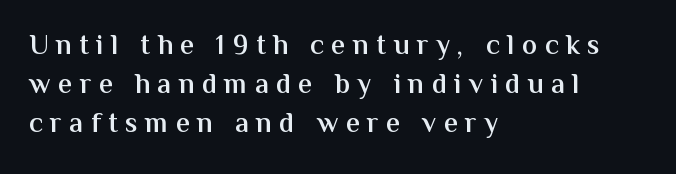
The image shows 28 px semibold sans-serif type, upright; set left-aligned, normal line spacing (1.4x), unusually wide letter spacing (+0.27 em), not underlined; medium stroke contrast and a medium x-height.
